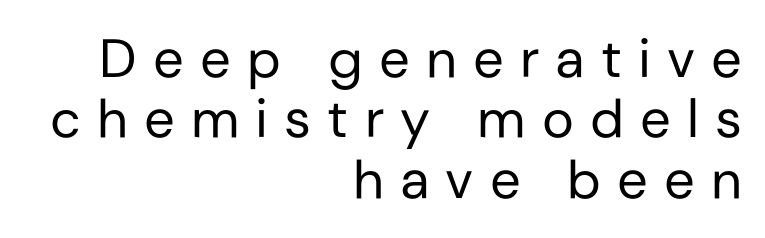
{"serif": "no", "italic": "no", "bold": "no", "weight": "regular", "width": "normal", "stroke_contrast": "low", "x_height": "medium", "monospaced": "no", "underline": "no", "align": "right", "line_spacing": "tight", "line_spacing_ratio": 1.12, "letter_spacing": "wide", "letter_spacing_em": 0.3, "glyph_px": 54}
